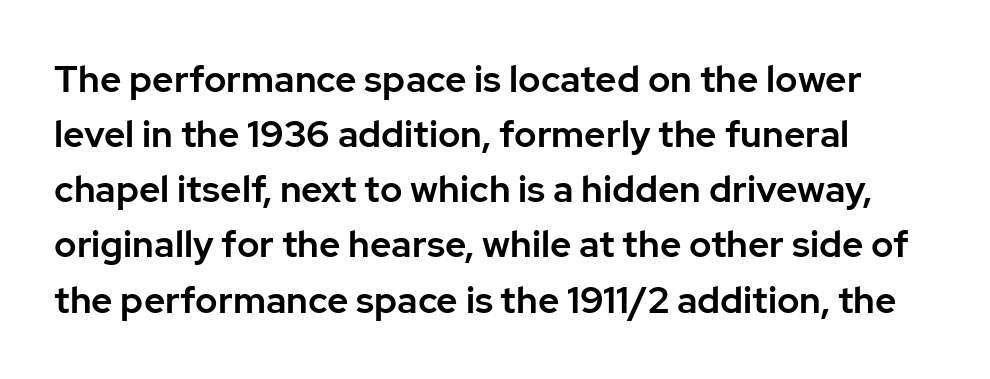
Spacing verdict: proportional, widths tailored to each character. Default kerning and tracking; the words read as compact shapes. Quick note: not italic, upright. No feet cap the strokes, marking this as sans-serif type.
